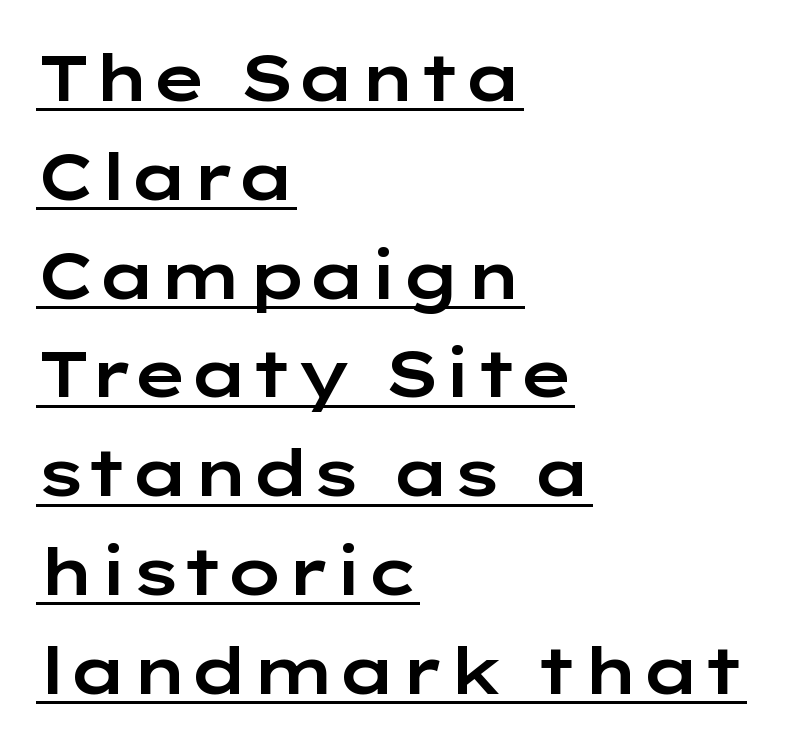
The image shows 65 px wide sans-serif type, upright; set left-aligned, normal line spacing (1.52x), normal letter spacing, underlined; low stroke contrast and a medium x-height.
